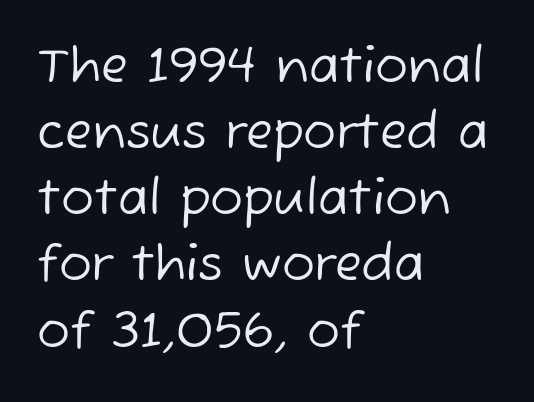
The image shows 49 px regular-weight sans-serif type; set left-aligned, normal line spacing (1.35x), normal letter spacing, not underlined; low stroke contrast and a medium x-height.
